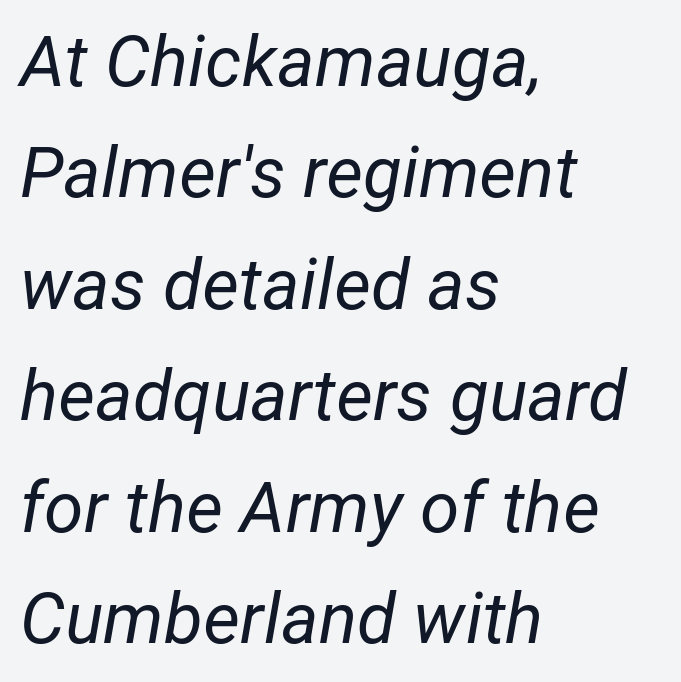
The image shows 71 px regular-weight type, italic (leaning right); set left-aligned, normal line spacing (1.57x), normal letter spacing, not underlined; low stroke contrast and a medium x-height.
